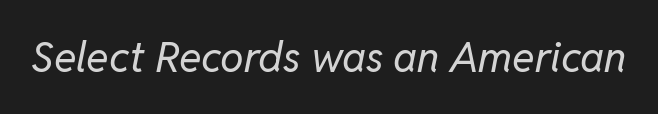
The image shows 42 px regular-weight type, italic (leaning right); set normal letter spacing, not underlined; low stroke contrast and a medium x-height.
